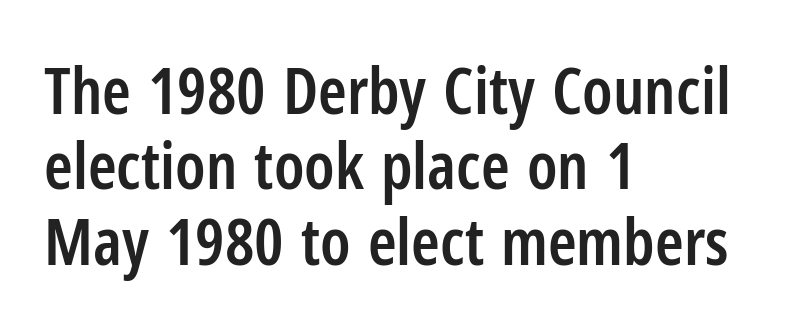
The image shows 65 px semibold, condensed sans-serif type, upright; set left-aligned, line spacing 1.16x, normal letter spacing, not underlined; low stroke contrast and a medium x-height.
